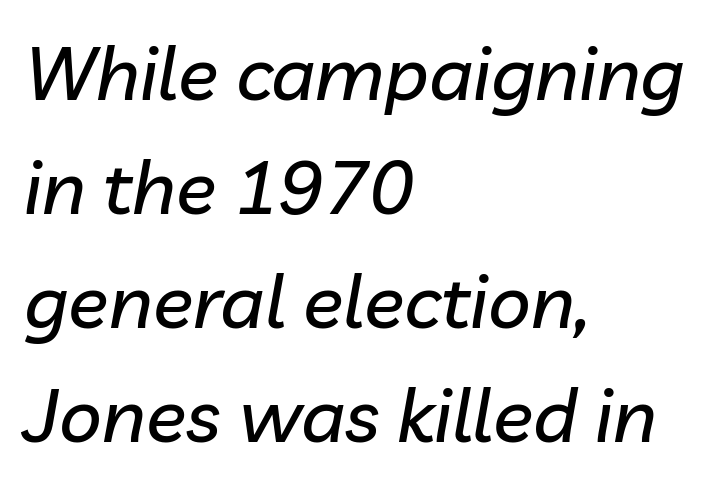
Q: Is the text italic (slanted)? A: Yes, it leans right by about 10 degrees.
Q: Is the text underlined? A: No.
Q: How is the paragraph aligned? A: Left-aligned.
Q: Is the spacing between letters normal or unusually wide? A: Normal.
Q: Is the spacing between lines tight, normal or loose? A: Normal.
Q: Width (condensed, normal, or wide)? A: Normal.
Q: Stroke contrast? A: Low.
Q: x-height? A: Medium.
Q: Monospaced? A: No.
